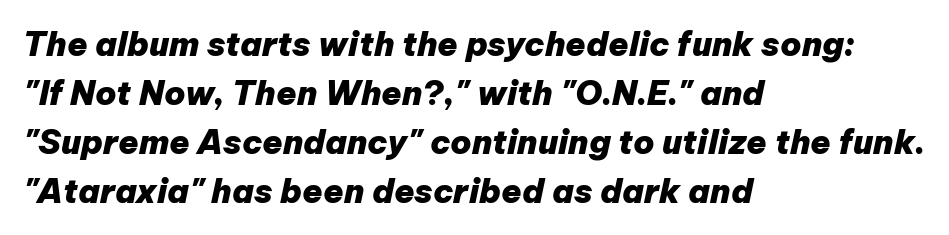
{"italic": "yes", "lean": "right", "slant_degrees": 12, "bold": "yes", "weight": "heavy", "width": "normal", "stroke_contrast": "low", "x_height": "medium", "monospaced": "no", "underline": "no", "align": "left", "line_spacing": "normal", "line_spacing_ratio": 1.48, "letter_spacing": "normal", "letter_spacing_em": 0.0, "glyph_px": 33}
